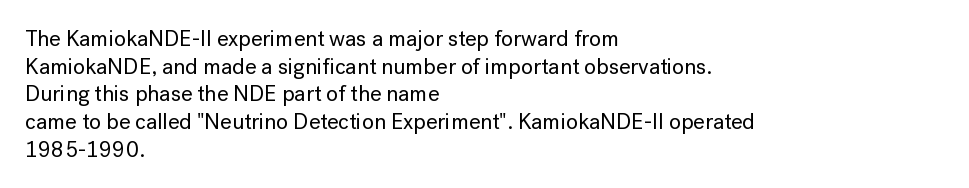
{"italic": "no", "underline": "no", "align": "left", "line_spacing": "normal", "line_spacing_ratio": 1.26, "letter_spacing": "normal", "letter_spacing_em": 0.0, "glyph_px": 22}
